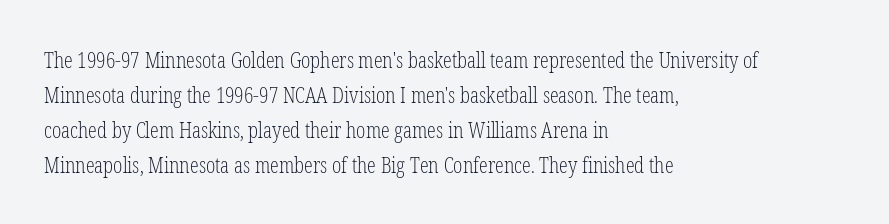
The image shows 22 px text type, upright; set left-aligned, normal line spacing (1.59x), normal letter spacing, not underlined.
